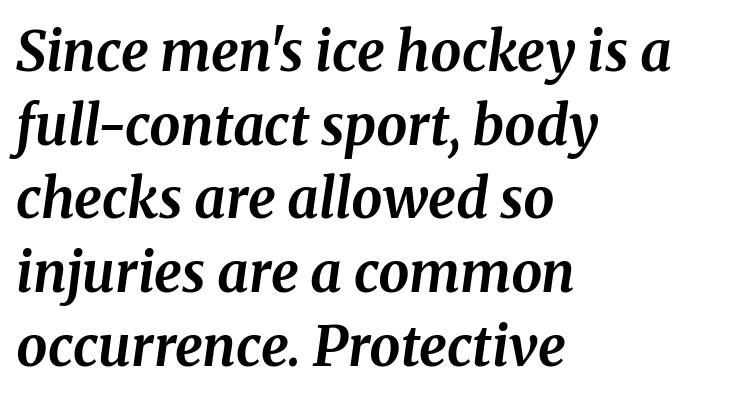
{"serif": "yes", "italic": "yes", "lean": "right", "slant_degrees": 8, "bold": "yes", "weight": "bold", "width": "normal", "stroke_contrast": "medium", "x_height": "medium", "monospaced": "no", "underline": "no", "align": "left", "line_spacing": "normal", "line_spacing_ratio": 1.34, "letter_spacing": "normal", "letter_spacing_em": 0.0, "glyph_px": 55}
